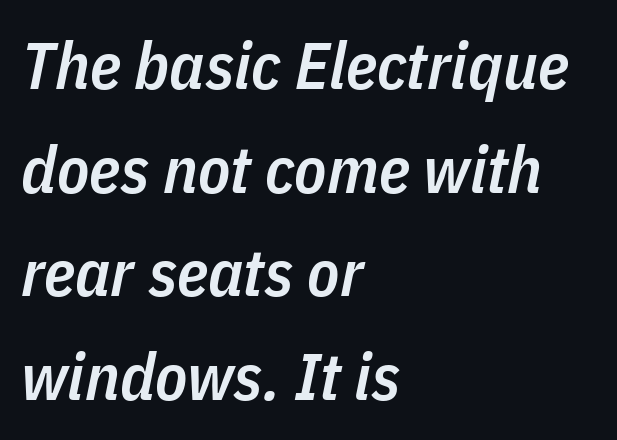
Leading: standard. These words are printed semibold, heavier than regular yet not bold. The rag falls on the right side of this text block. Proportional: the letters do not fall into vertical columns.
